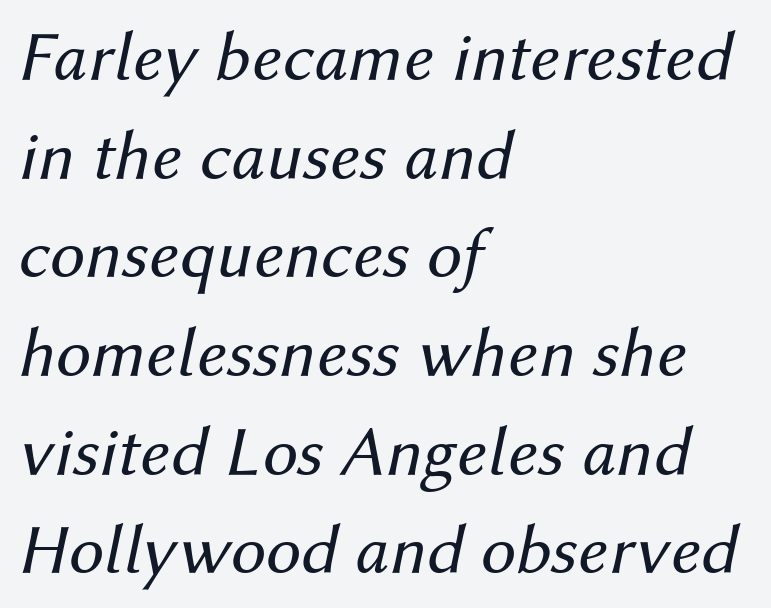
Q: Is the text bold? A: No.
Q: Is the text italic (slanted)? A: Yes, it leans right by about 12 degrees.
Q: Is the text underlined? A: No.
Q: How is the paragraph aligned? A: Left-aligned.
Q: Is the spacing between letters normal or unusually wide? A: Normal.
Q: Is the spacing between lines tight, normal or loose? A: Normal.
Q: Width (condensed, normal, or wide)? A: Normal.
Q: Stroke contrast? A: Medium.
Q: x-height? A: Medium.
Q: Monospaced? A: No.
